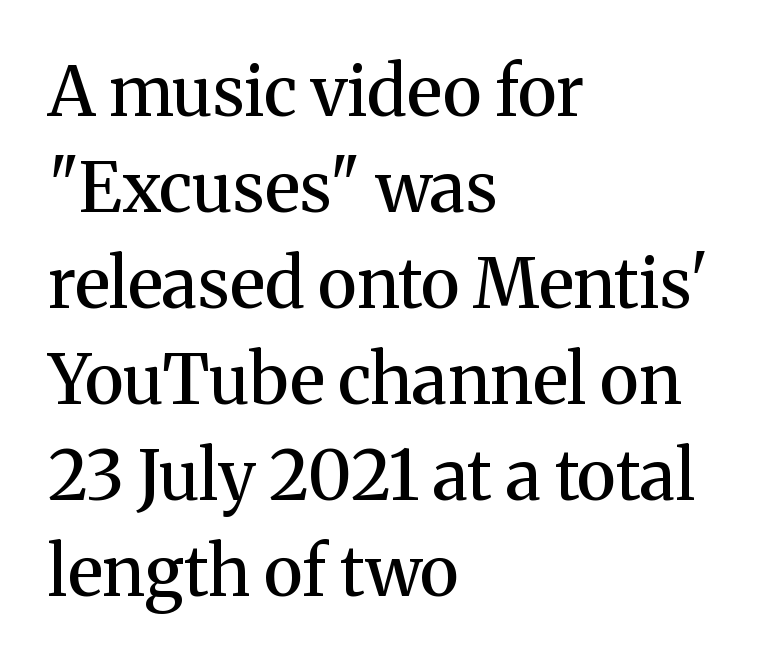
Line starts are locked; line ends wander. Spacing verdict: proportional, widths tailored to each character. Look at the stroke-to-counter ratio: somewhat heavy, a semibold. Does the type have serifs? Yes, each stem ends in a small foot. The area under the type is left untouched. There is no visible air inserted between adjacent glyphs.
